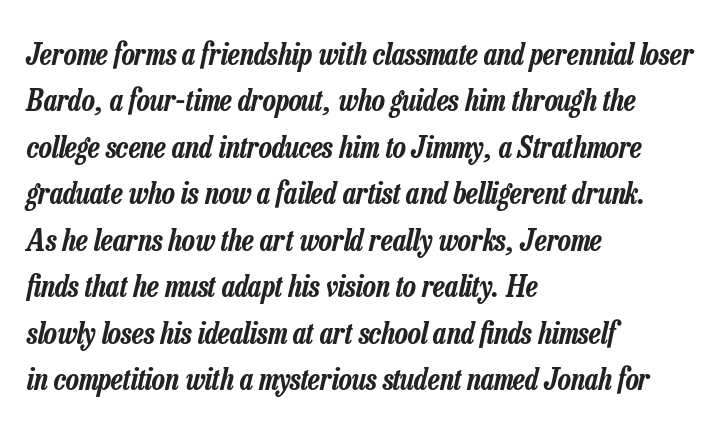
The image shows 30 px condensed type, italic (leaning right); set left-aligned, normal line spacing (1.55x), normal letter spacing, not underlined; low stroke contrast and a medium x-height.
